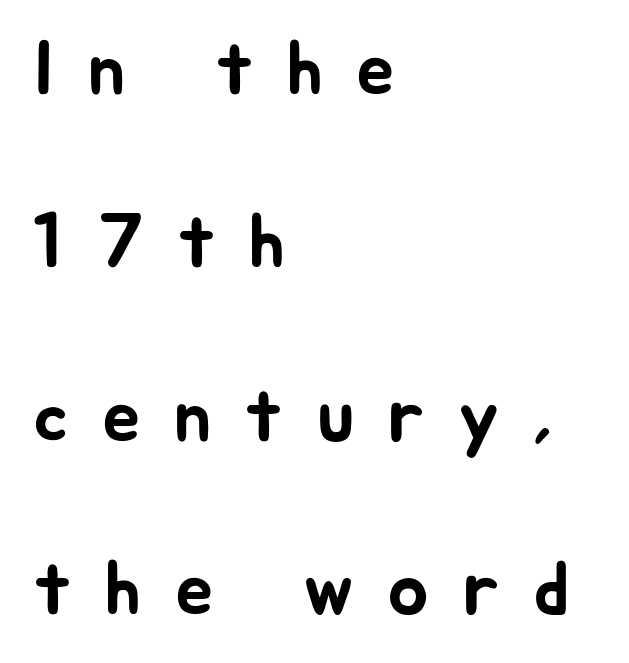
The line texture is sparse and dotted thanks to wide tracking. To sum up the face: it is a sans, with no serifs. Leading is clearly above the norm, producing a sparse column. Where is the straight margin? On the left. Quick note: not italic, upright.
